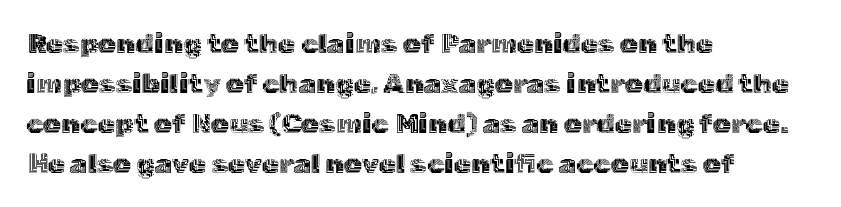
The image shows 28 px text type, upright; set left-aligned, normal line spacing (1.43x), normal letter spacing, not underlined; a medium x-height.
